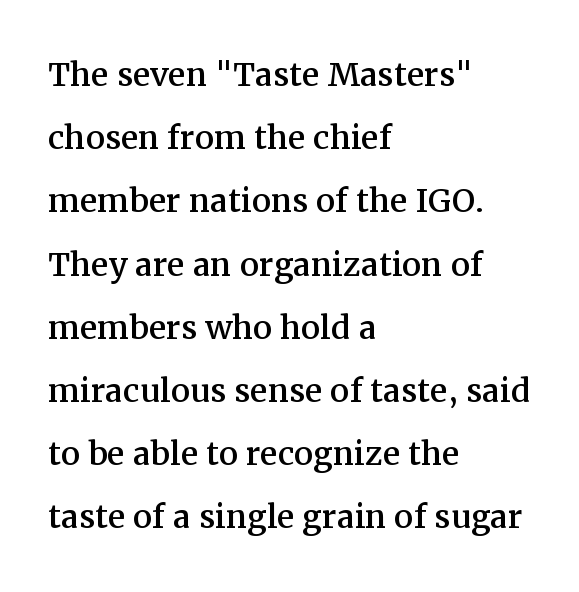
Letters rest on an invisible, unmarked baseline. The face used here is rendered with its standard letterfit. This rendering uses left alignment, leaving the right contour irregular. The rendering uses natural spacing where letterforms have individual widths. Every stem runs plumb, perpendicular to the baseline. Quick note: interline space is typical.
